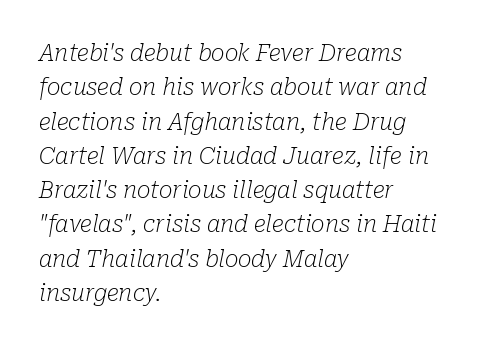
Each stroke keeps to a modest, everyday thickness or less. Regarding leading, the lines here are spaced in the standard way. Nobody touched the tracking dial on this one. The rendering anchors every line to the left-hand side. You can tell it's italic because the verticals aren't actually vertical. Clear beneath every line of the passage.
